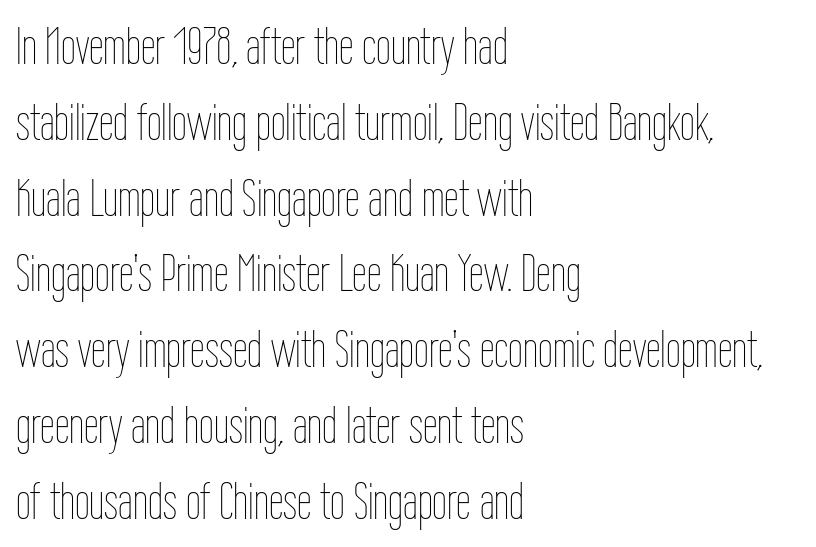
{"italic": "no", "bold": "no", "weight": "thin", "width": "condensed", "stroke_contrast": "low", "x_height": "medium", "monospaced": "no", "underline": "no", "align": "left", "line_spacing": "normal", "line_spacing_ratio": 1.43, "letter_spacing": "normal", "letter_spacing_em": 0.0, "glyph_px": 53}
